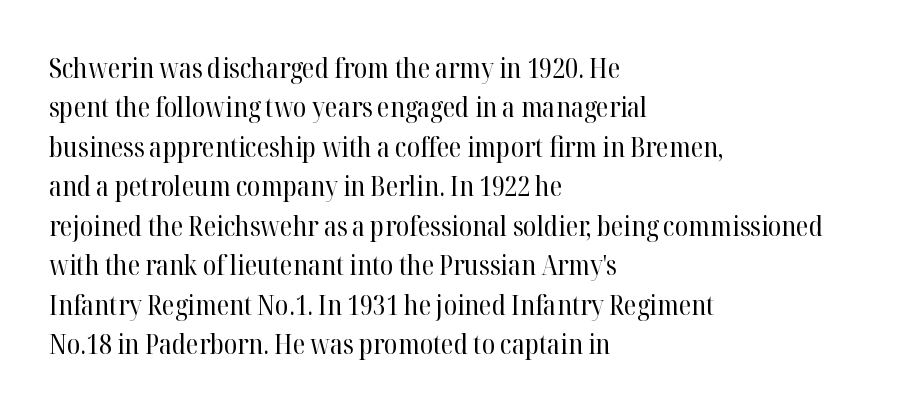
The image shows 27 px text type, upright; set left-aligned, normal line spacing (1.46x), normal letter spacing, not underlined.
